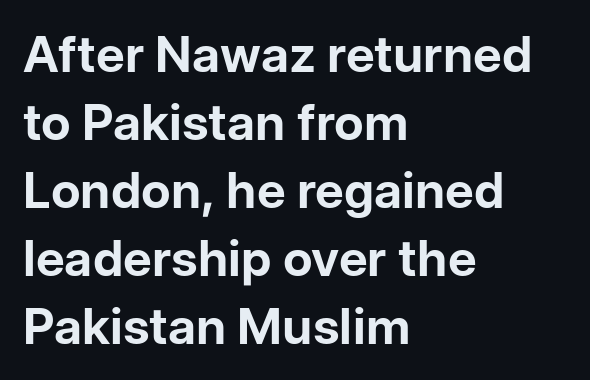
{"serif": "no", "italic": "no", "bold": "yes", "weight": "bold", "width": "normal", "stroke_contrast": "low", "x_height": "medium", "monospaced": "no", "underline": "no", "align": "left", "line_spacing": "normal", "line_spacing_ratio": 1.36, "letter_spacing": "normal", "letter_spacing_em": 0.0, "glyph_px": 50}
